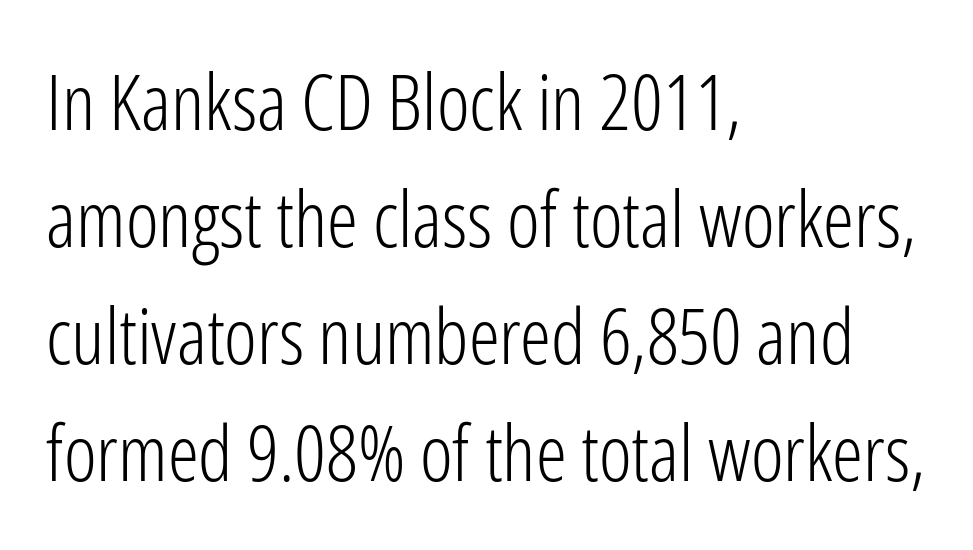
The image shows 78 px light, condensed sans-serif type, upright; set left-aligned, normal line spacing (1.5x), normal letter spacing, not underlined; low stroke contrast and a medium x-height.
